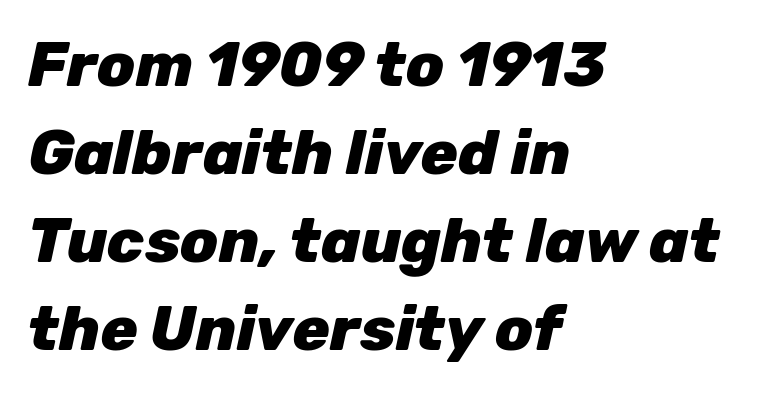
Q: Is the text bold? A: Yes.
Q: Is the text italic (slanted)? A: Yes, it leans right by about 12 degrees.
Q: Is the text underlined? A: No.
Q: How is the paragraph aligned? A: Left-aligned.
Q: Is the spacing between letters normal or unusually wide? A: Normal.
Q: Is the spacing between lines tight, normal or loose? A: Normal.
Q: Width (condensed, normal, or wide)? A: Normal.
Q: Stroke contrast? A: Low.
Q: x-height? A: Medium.
Q: Monospaced? A: No.
